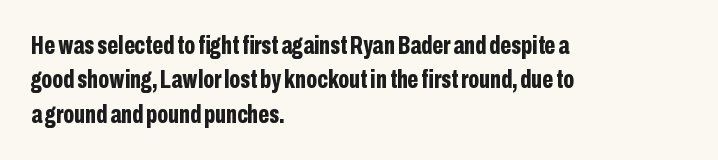
{"italic": "no", "bold": "yes", "underline": "no", "align": "left", "line_spacing": "normal", "line_spacing_ratio": 1.32, "letter_spacing": "normal", "letter_spacing_em": 0.0, "glyph_px": 26}
